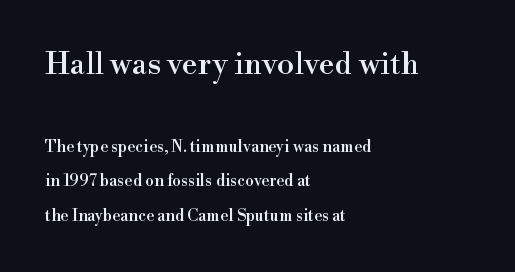
The image shows 31 px serif type, upright; set left-aligned, loose line spacing (2.16x), normal letter spacing, not underlined; the first (top) block is 1.94x larger; high stroke contrast and a small x-height.
